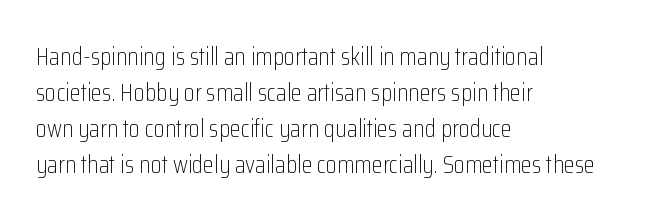
The rendering anchors every line to the left-hand side. Words appear dense and cohesive because spacing is normal. Does the leading feel generous? No, just average. A quiet, ordinary-to-light weight characterises the typeface.
